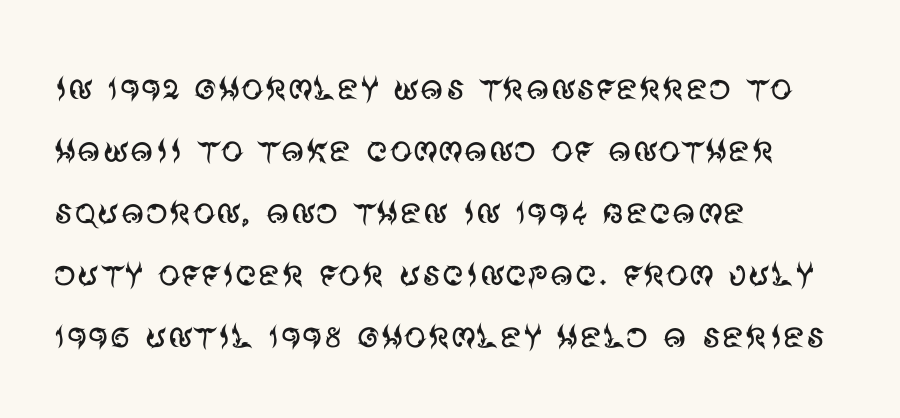
The image shows 45 px regular-weight sans-serif type, upright; set left-aligned, normal line spacing (1.38x), normal letter spacing, not underlined; medium stroke contrast and a large x-height.
